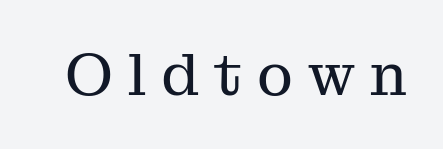
{"serif": "yes", "italic": "no", "bold": "no", "weight": "regular", "width": "normal", "stroke_contrast": "medium", "x_height": "medium", "monospaced": "no", "underline": "no", "letter_spacing": "wide", "letter_spacing_em": 0.25, "glyph_px": 60}
